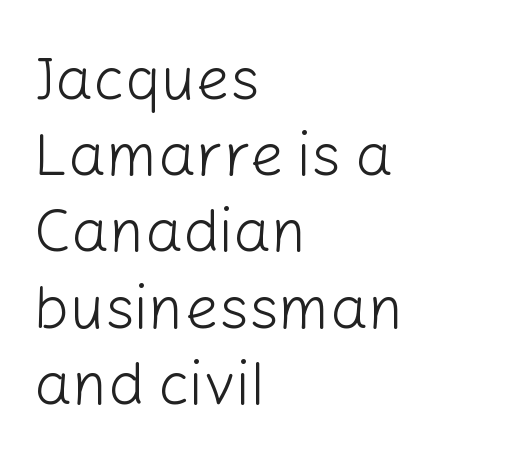
The image shows 60 px light sans-serif type, upright; set left-aligned, normal line spacing (1.27x), normal letter spacing, not underlined; low stroke contrast and a medium x-height.
